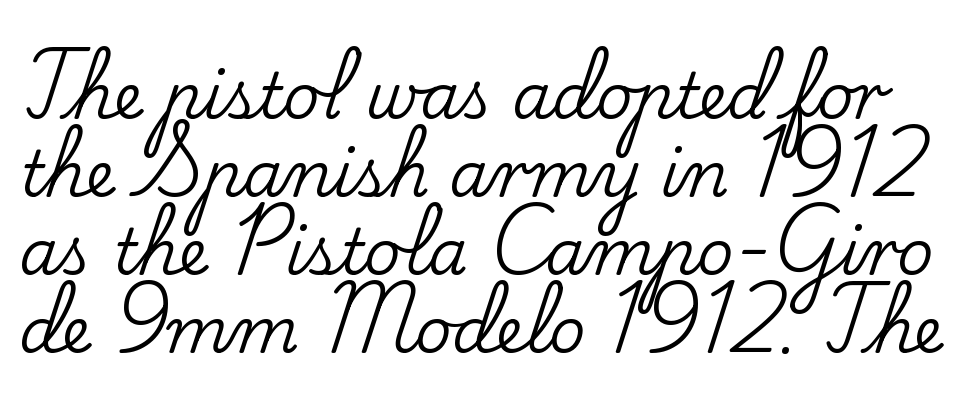
The image shows 63 px serif type; set line spacing 1.24x, normal letter spacing, not underlined; low stroke contrast and a small x-height.
